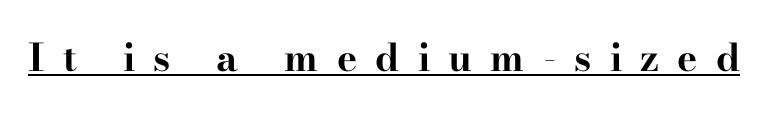
{"serif": "yes", "italic": "no", "bold": "yes", "weight": "bold", "width": "wide", "stroke_contrast": "high", "x_height": "small", "monospaced": "no", "underline": "yes", "letter_spacing": "wide", "letter_spacing_em": 0.48, "glyph_px": 38}
